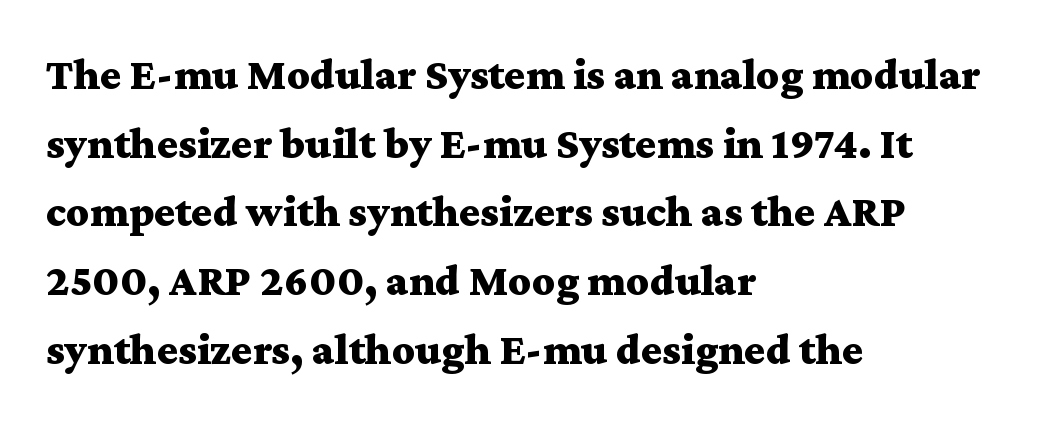
Q: Is the text bold? A: Yes.
Q: Is the text italic (slanted)? A: No, it is upright.
Q: Is the typeface a serif or a sans-serif typeface? A: Serif.
Q: Is the text underlined? A: No.
Q: How is the paragraph aligned? A: Left-aligned.
Q: Is the spacing between letters normal or unusually wide? A: Normal.
Q: Is the spacing between lines tight, normal or loose? A: Normal.
Q: Width (condensed, normal, or wide)? A: Wide.
Q: Stroke contrast? A: Medium.
Q: x-height? A: Medium.
Q: Monospaced? A: No.
